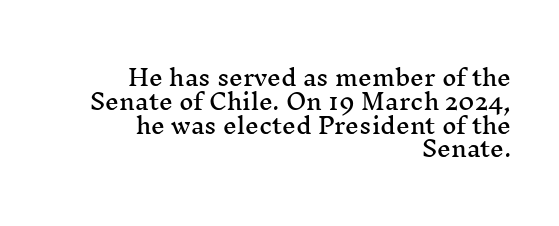
Q: Is the text italic (slanted)? A: No, it is upright.
Q: Is the text underlined? A: No.
Q: How is the paragraph aligned? A: Right-aligned.
Q: Is the spacing between letters normal or unusually wide? A: Normal.
Q: Is the spacing between lines tight, normal or loose? A: Tight.
